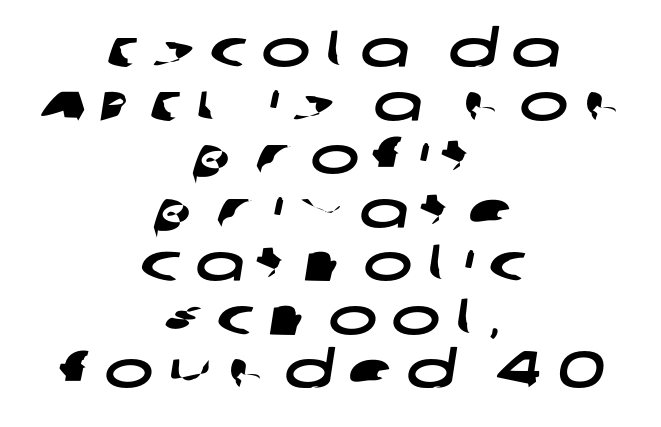
The image shows 52 px wide sans-serif type; set centered, tight line spacing (1.03x), unusually wide letter spacing (+0.28 em), not underlined; low stroke contrast and a large x-height.
